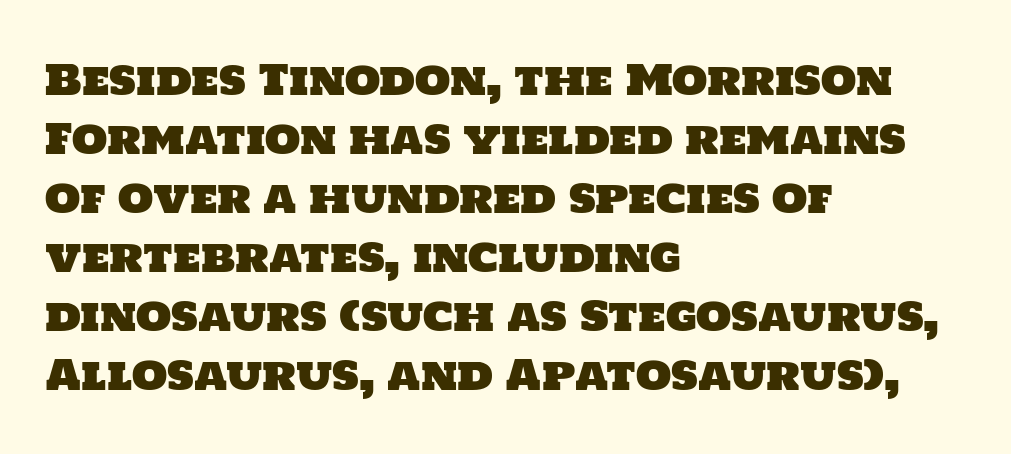
Serifs: no, the terminals of the letterforms are clean. Character widths vary here, with narrow letters taking less room than wide ones. Summary of vertical rhythm: regular, with standard interline spacing. Type without underlining. Teacher's note: observe the even left margin — that is flush-left alignment. No extra tracking has been applied to these lines.
